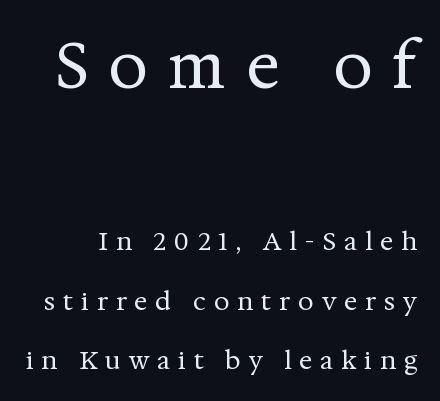
The image shows 63 px regular-weight serif type, upright; set loose line spacing (2.39x), unusually wide letter spacing (+0.31 em), not underlined; the first (top) block is 2.52x larger; medium stroke contrast and a medium x-height.
